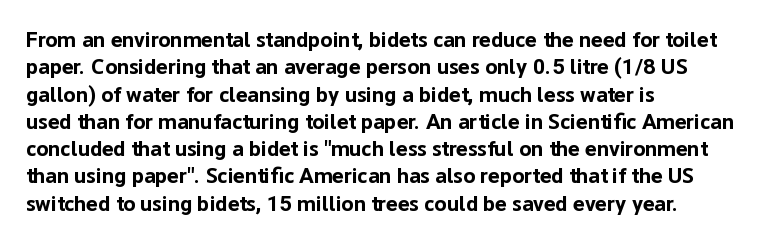
Q: Is the text bold? A: Yes.
Q: Is the text italic (slanted)? A: No, it is upright.
Q: Is the text underlined? A: No.
Q: How is the paragraph aligned? A: Left-aligned.
Q: Is the spacing between letters normal or unusually wide? A: Normal.
